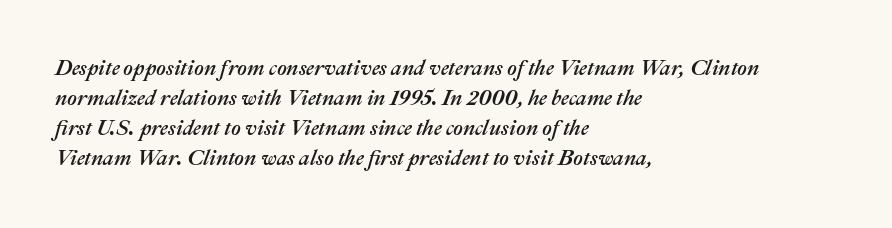
Q: Is the text italic (slanted)? A: Yes, it leans right by about 22 degrees.
Q: Is the text underlined? A: No.
Q: How is the paragraph aligned? A: Left-aligned.
Q: Is the spacing between letters normal or unusually wide? A: Normal.
Q: Is the spacing between lines tight, normal or loose? A: Normal.
